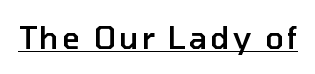
Is this a fixed-width face? No — the glyphs have proportional, varying widths. The typeface chosen for these lines omits serifs. Rendered with straight, roman letterforms. The passage shown is underscored from start to finish. Moderately thickened strokes mark this as semibold type.
